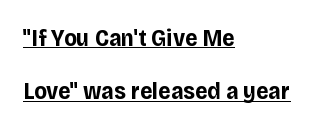
This sample is left-justified, so line endings fall wherever the words run out. If you drew a line through each stem, it would be perfectly vertical. One glance says open: line gaps are wider than usual. Typesetter's note: full bold, strokes at maximum text heaviness. The specimen includes a rule beneath the text block's lines. The horizontal fit of the characters is conventional and even.
